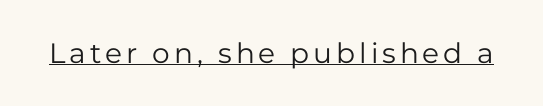
Italic? Not at all — the glyphs are vertical. Think of a printed novel: that variable character pitch is what you see here. Unbolded letterforms with no extra heft. Is this a sans? Yes — the strokes have no serifs.
